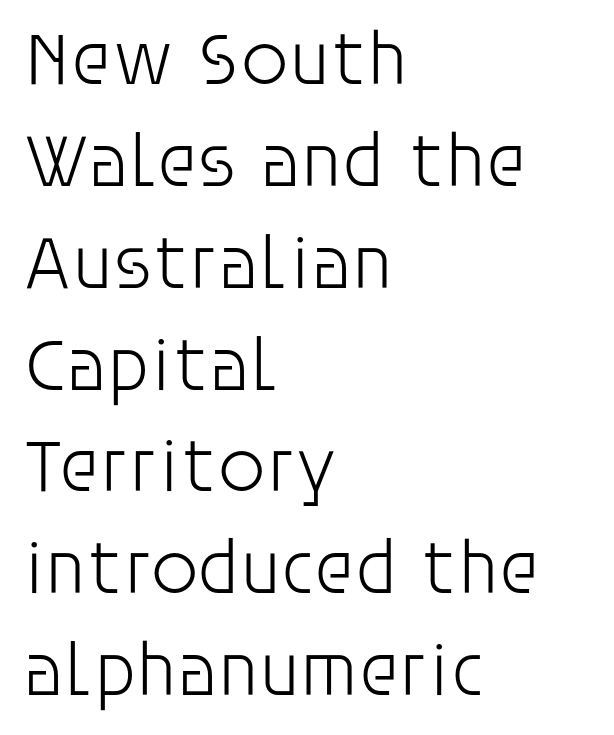
{"serif": "no", "italic": "no", "bold": "no", "weight": "light", "width": "normal", "stroke_contrast": "low", "x_height": "large", "monospaced": "no", "underline": "no", "align": "left", "line_spacing": "normal", "line_spacing_ratio": 1.34, "letter_spacing": "normal", "letter_spacing_em": 0.0, "glyph_px": 76}
